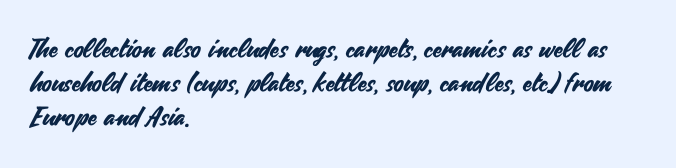
Q: Is the text italic (slanted)? A: Yes.
Q: Is the text underlined? A: No.
Q: How is the paragraph aligned? A: Left-aligned.
Q: Is the spacing between letters normal or unusually wide? A: Normal.
Q: Is the spacing between lines tight, normal or loose? A: Normal.
